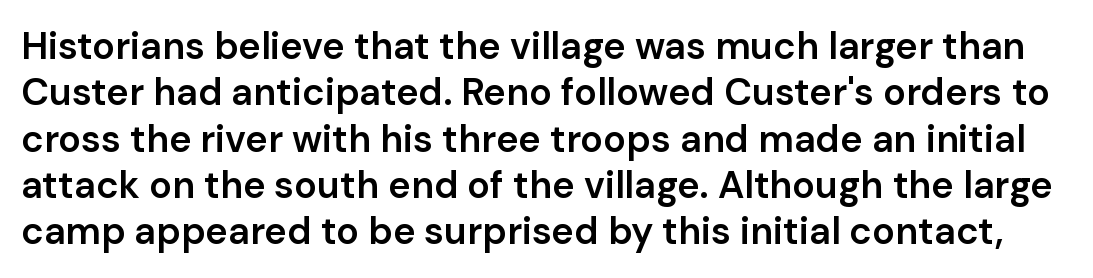
Q: Is the text bold? A: Semi-bold.
Q: Is the text italic (slanted)? A: No, it is upright.
Q: Is the typeface a serif or a sans-serif typeface? A: Sans-serif.
Q: Is the text underlined? A: No.
Q: Is the spacing between letters normal or unusually wide? A: Normal.
Q: Width (condensed, normal, or wide)? A: Normal.
Q: Stroke contrast? A: Low.
Q: x-height? A: Medium.
Q: Monospaced? A: No.
